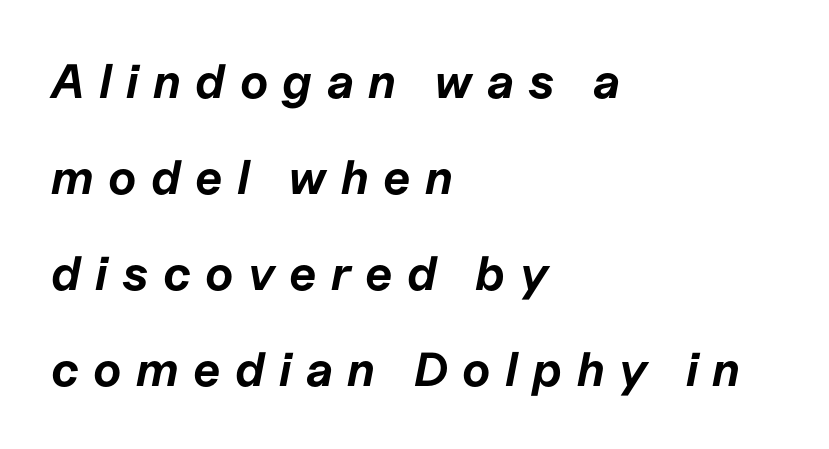
The image shows 48 px bold type, italic (leaning right); set left-aligned, loose line spacing (2.0x), unusually wide letter spacing (+0.3 em), not underlined; low stroke contrast and a medium x-height.
